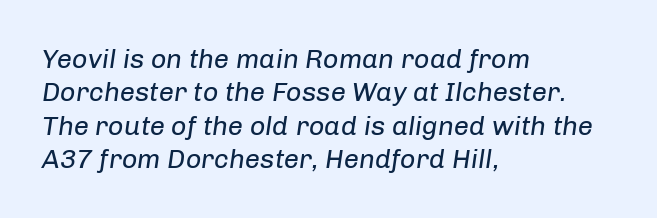
The specimen omits any rule beneath the text block's lines. Inter-character spacing is left at the font's built-in metrics. Does the lettering tilt? It does — this is italic. No letter is thick-stroked: the sample isn't bold.
